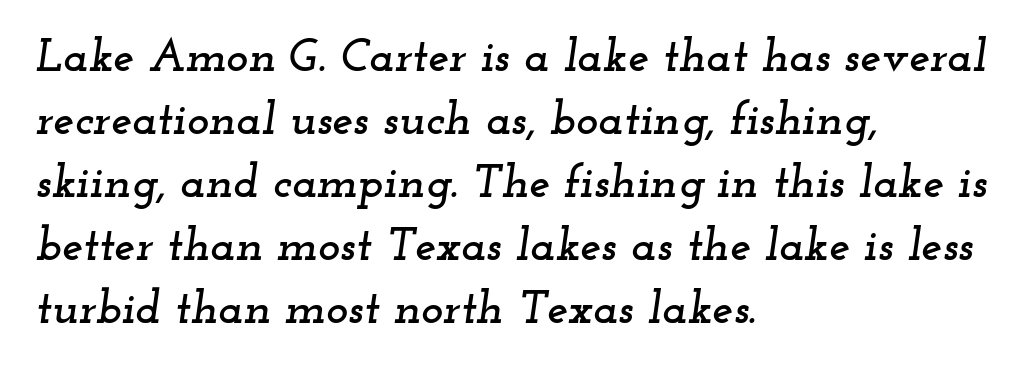
The image shows 47 px wide serif type, italic (leaning right); set left-aligned, normal line spacing (1.34x), normal letter spacing, not underlined; low stroke contrast and a small x-height.
